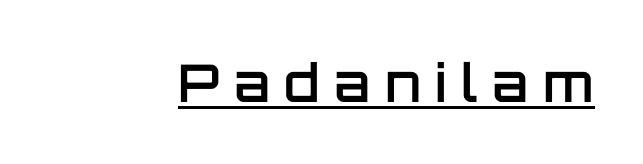
{"serif": "no", "italic": "no", "bold": "semi", "weight": "semibold", "width": "normal", "stroke_contrast": "low", "x_height": "large", "monospaced": "no", "underline": "yes", "letter_spacing": "wide", "letter_spacing_em": 0.28, "glyph_px": 52}
